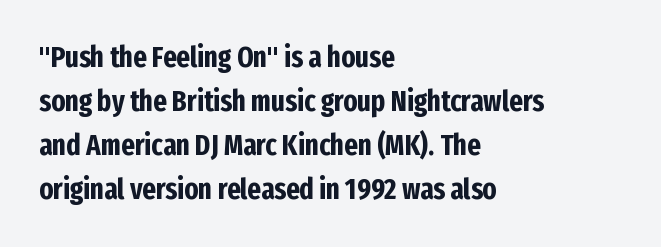
{"serif": "no", "italic": "no", "bold": "yes", "weight": "bold", "width": "condensed", "stroke_contrast": "low", "x_height": "medium", "monospaced": "no", "underline": "no", "align": "left", "line_spacing": "normal", "line_spacing_ratio": 1.52, "letter_spacing": "normal", "letter_spacing_em": 0.0, "glyph_px": 29}
